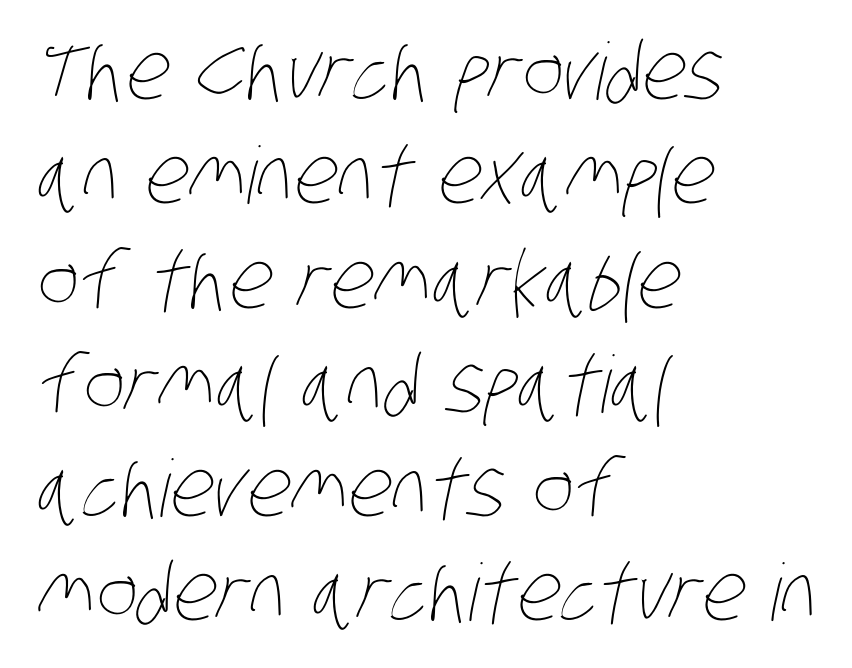
The image shows 79 px thin, condensed type; set left-aligned, normal line spacing (1.32x), normal letter spacing, not underlined; low stroke contrast and a large x-height.
